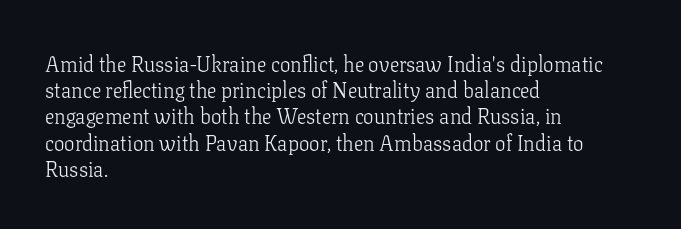
The image shows 21 px text type, upright; set left-aligned, normal line spacing (1.25x), normal letter spacing, not underlined.
